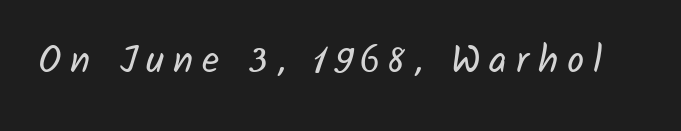
Q: Is the text bold? A: No.
Q: Is the typeface a serif or a sans-serif typeface? A: Sans-serif.
Q: Is the text underlined? A: No.
Q: Is the spacing between letters normal or unusually wide? A: Unusually wide.
Q: Width (condensed, normal, or wide)? A: Normal.
Q: Stroke contrast? A: Low.
Q: x-height? A: Medium.
Q: Monospaced? A: No.
